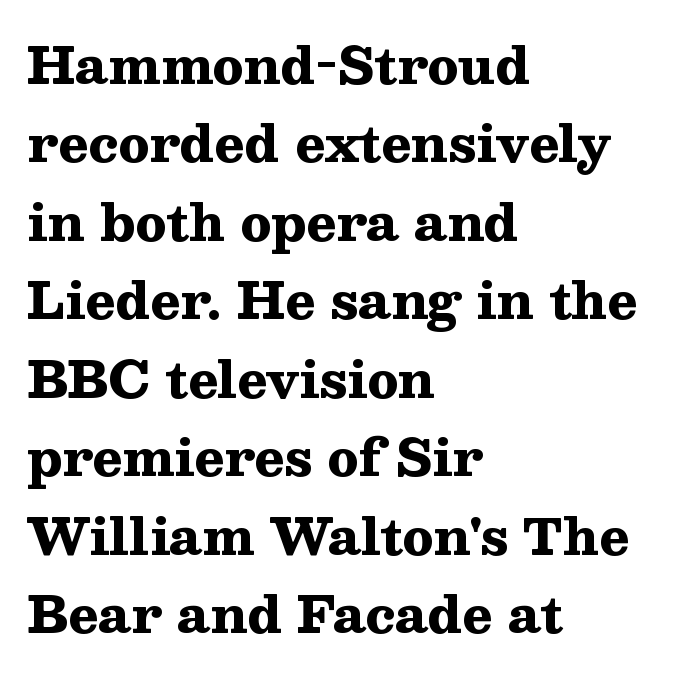
The image shows 50 px heavy, wide serif type, upright; set left-aligned, normal line spacing (1.57x), normal letter spacing, not underlined; medium stroke contrast and a medium x-height.
